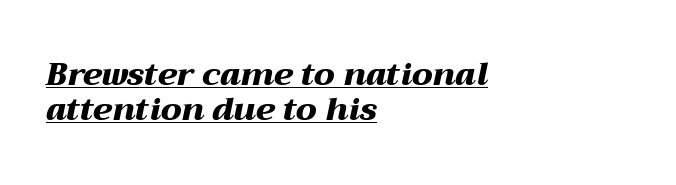
The image shows 32 px heavy, wide type, italic (leaning right); set left-aligned, tight line spacing (1.1x), normal letter spacing, underlined; medium stroke contrast and a medium x-height.
